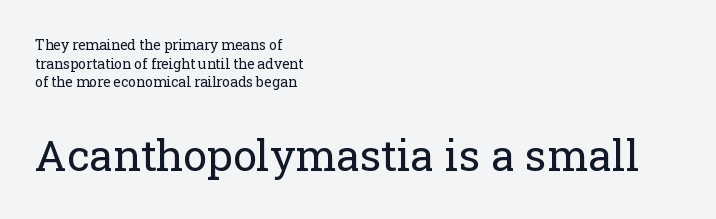
{"serif": "yes", "italic": "no", "bold": "no", "weight": "regular", "width": "normal", "stroke_contrast": "low", "x_height": "medium", "monospaced": "no", "underline": "no", "align": "left", "line_spacing": "normal", "line_spacing_ratio": 1.33, "letter_spacing": "normal", "letter_spacing_em": 0.0, "larger_block": "second", "size_ratio": 3.07, "glyph_px": 43}
